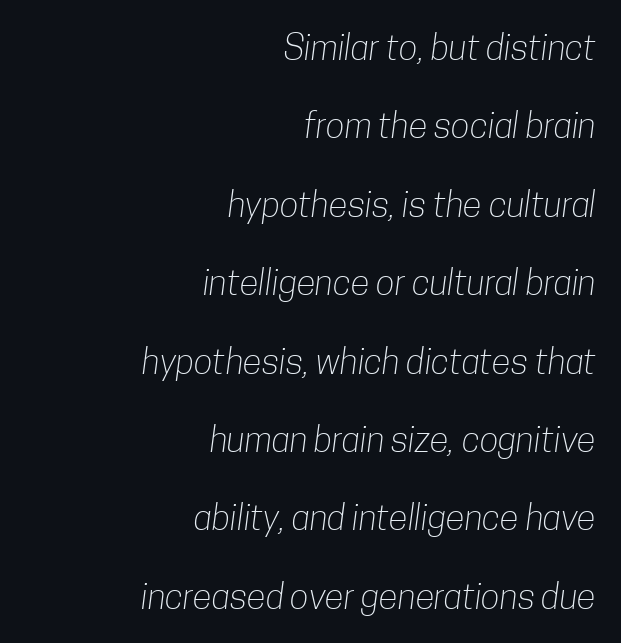
The image shows 35 px light, condensed sans-serif type; set right-aligned, loose line spacing (2.24x), normal letter spacing, not underlined; low stroke contrast and a medium x-height.
